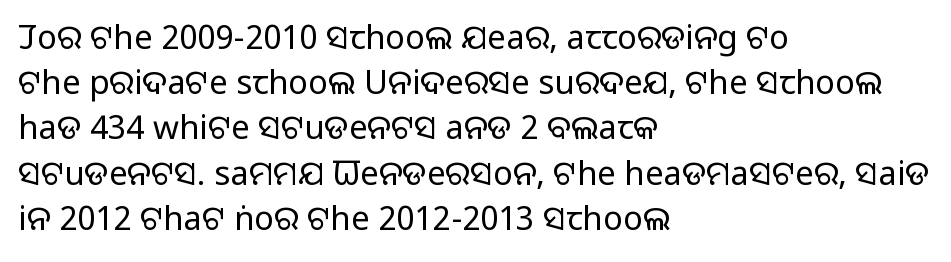
Tracking value appears to be zero — textbook default spacing. Leftover space on each line is placed entirely after the last word. A clean baseline with only descenders dipping below it. In terms of letterform style, serifs are entirely absent. These lines are rendered in a variable-pitch font.
